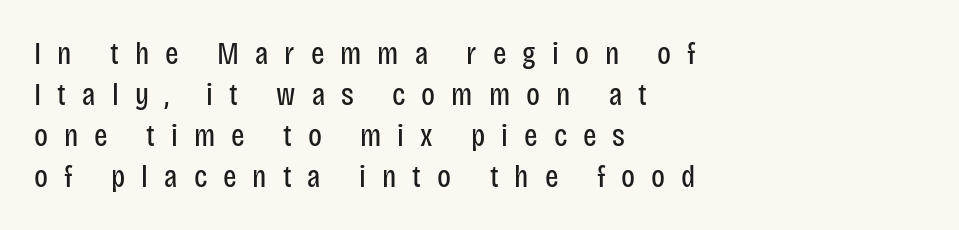
Unmarked baselines from the first word to the last. Visually the block forms a straight wall on the left and a jagged coastline on the right. Leading: standard. No letter is thick-stroked: the sample isn't bold.
